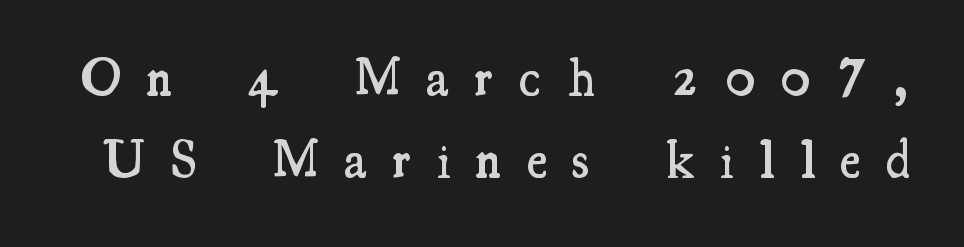
{"serif": "yes", "italic": "no", "bold": "semi", "weight": "semibold", "width": "condensed", "stroke_contrast": "medium", "x_height": "small", "monospaced": "no", "underline": "no", "line_spacing": "normal", "line_spacing_ratio": 1.51, "letter_spacing": "wide", "letter_spacing_em": 0.48, "glyph_px": 54}
